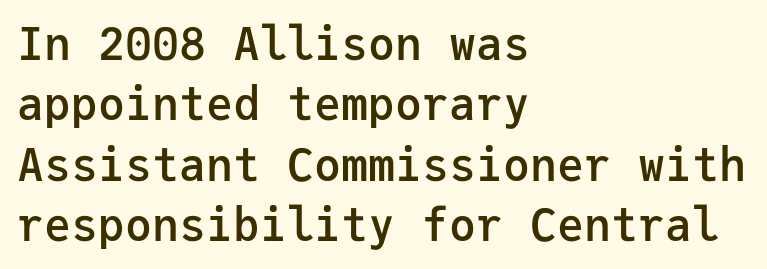
{"serif": "no", "italic": "no", "bold": "semi", "weight": "semibold", "width": "normal", "stroke_contrast": "low", "x_height": "medium", "monospaced": "yes", "underline": "no", "align": "left", "line_spacing": "normal", "line_spacing_ratio": 1.34, "letter_spacing": "normal", "letter_spacing_em": 0.0, "glyph_px": 45}
